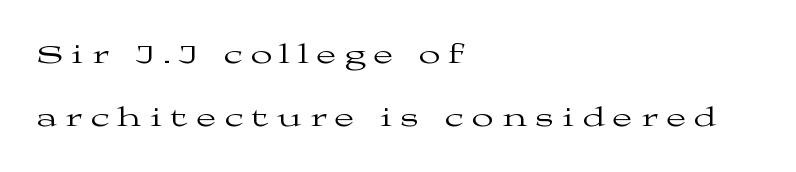
Note: serifs present on the glyphs. Casual observation: everything's shoved over to the left. The axis of the letterforms is exactly vertical. Whoever set this chose breathing room over compactness in the vertical rhythm.
